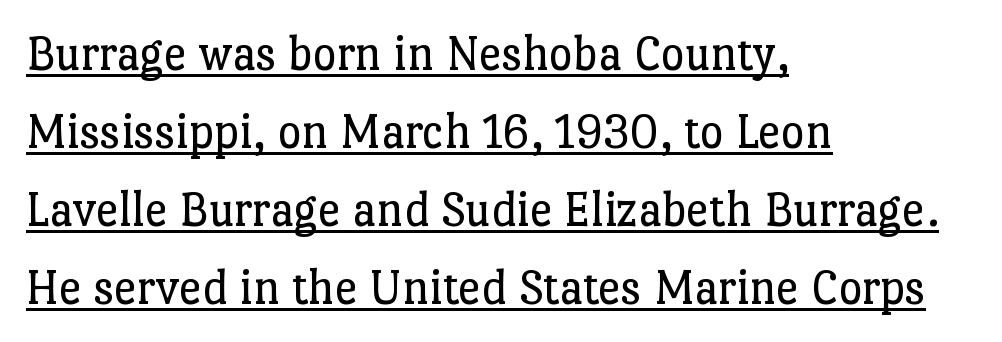
Q: Is the text bold? A: No.
Q: Is the text italic (slanted)? A: No, it is upright.
Q: Is the typeface a serif or a sans-serif typeface? A: Serif.
Q: Is the text underlined? A: Yes.
Q: How is the paragraph aligned? A: Left-aligned.
Q: Is the spacing between letters normal or unusually wide? A: Normal.
Q: Is the spacing between lines tight, normal or loose? A: Normal.
Q: Width (condensed, normal, or wide)? A: Normal.
Q: Stroke contrast? A: Low.
Q: x-height? A: Medium.
Q: Monospaced? A: No.
